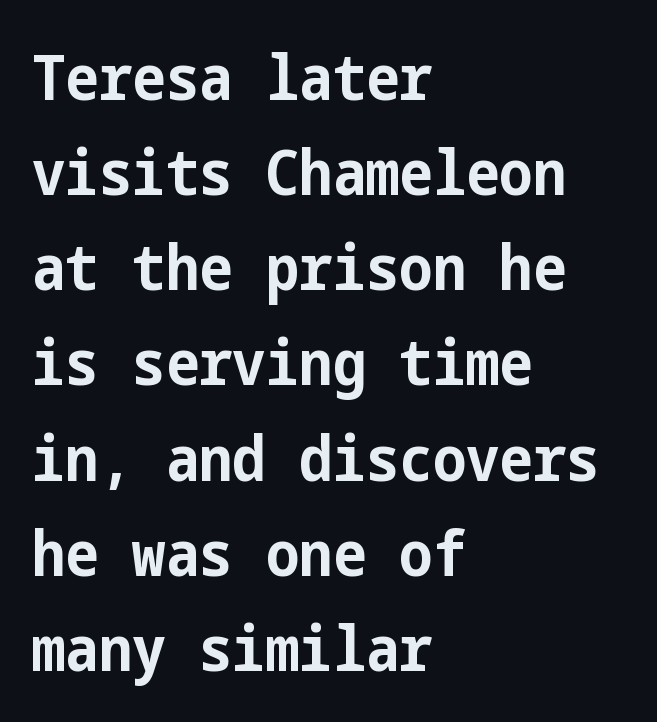
The image shows 63 px bold, condensed sans-serif type, upright; set left-aligned, normal line spacing (1.51x), normal letter spacing, not underlined; low stroke contrast and a medium x-height.
